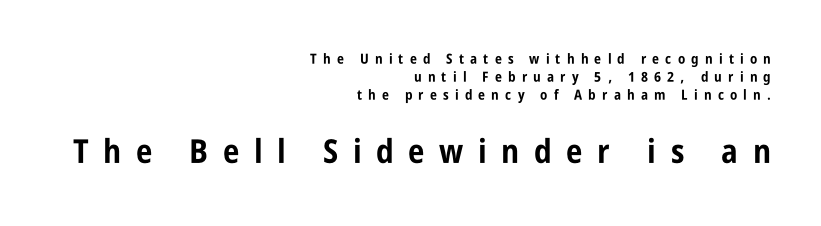
The image shows 33 px bold, condensed sans-serif type, upright; set right-aligned, normal line spacing (1.27x), unusually wide letter spacing (+0.44 em), not underlined; the second (bottom) block is 2.36x larger; low stroke contrast and a large x-height.
